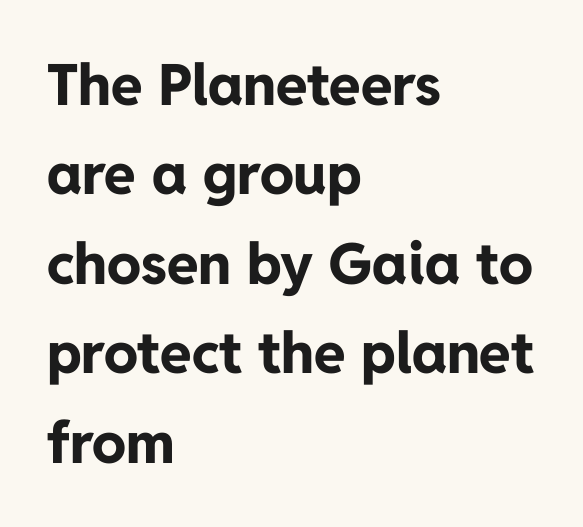
The image shows 57 px bold sans-serif type, upright; set left-aligned, normal line spacing (1.57x), normal letter spacing, not underlined; low stroke contrast and a medium x-height.
